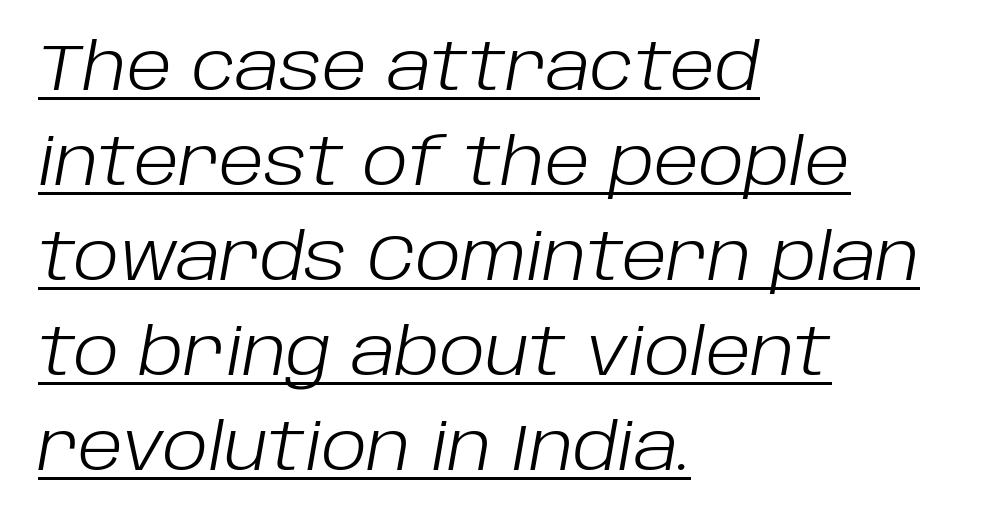
The text carries the slant typical of an italic or oblique font. Line spacing here is normal. Caption: standard tracking, unaltered. The typeface has the unassuming heft of standard copy or less.
